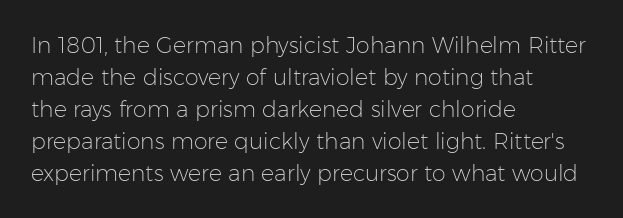
Q: Is the text bold? A: No.
Q: Is the text italic (slanted)? A: No, it is upright.
Q: Is the text underlined? A: No.
Q: How is the paragraph aligned? A: Left-aligned.
Q: Is the spacing between letters normal or unusually wide? A: Normal.
Q: Is the spacing between lines tight, normal or loose? A: Normal.
